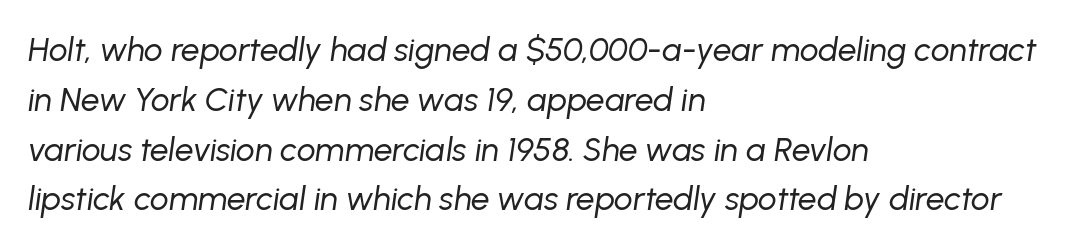
The designer left line spacing at the default. The passage is arranged the way most books set body copy — flush left. Check the space under the baseline: it is left empty. Look at the tracking — it's just the regular setting, nothing added. Letters have the restrained weight of plain body copy at most.
